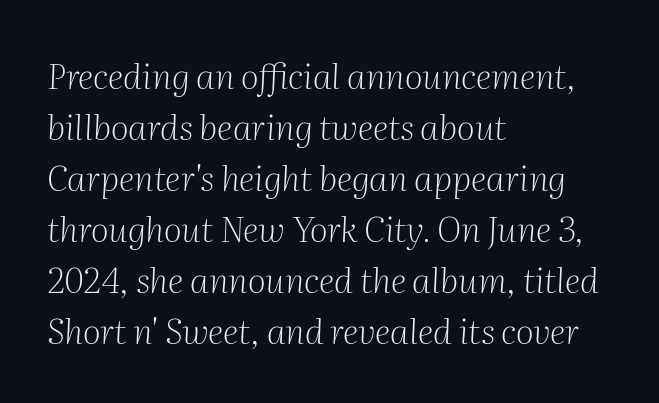
The image shows 35 px light serif type, italic (leaning right); set left-aligned, normal line spacing (1.46x), normal letter spacing, not underlined; medium stroke contrast and a medium x-height.
